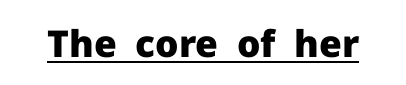
Every stem runs plumb, perpendicular to the baseline. How are the letters spaced? Ordinarily, with no added tracking. I'd call this a sans setting — the letters go barefoot. The face used here appears with an underline applied. Spacing verdict: proportional, widths tailored to each character. These lines carry a lot of weight — the face is fully bold.
